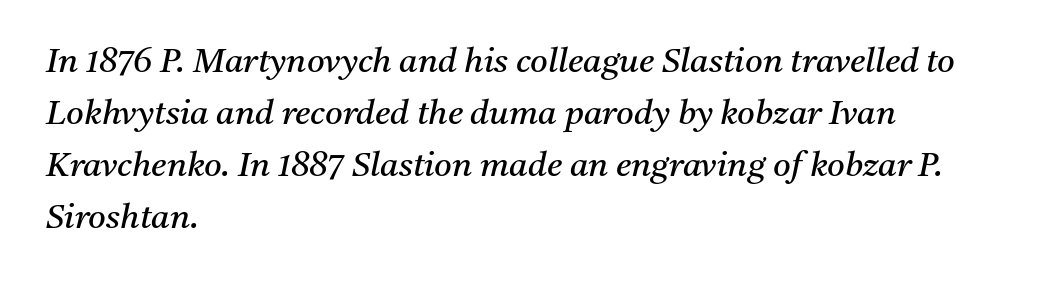
{"serif": "yes", "italic": "yes", "lean": "right", "slant_degrees": 11, "bold": "no", "weight": "regular", "width": "normal", "stroke_contrast": "medium", "x_height": "medium", "monospaced": "no", "underline": "no", "align": "left", "line_spacing": "normal", "line_spacing_ratio": 1.53, "letter_spacing": "normal", "letter_spacing_em": 0.0, "glyph_px": 34}
